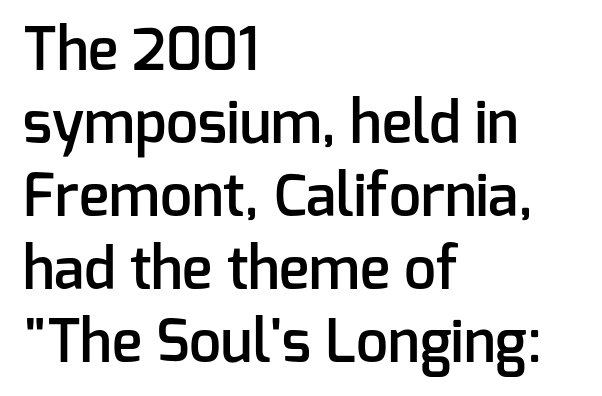
The image shows 57 px semibold sans-serif type, upright; set left-aligned, normal line spacing (1.28x), normal letter spacing, not underlined; low stroke contrast and a medium x-height.
